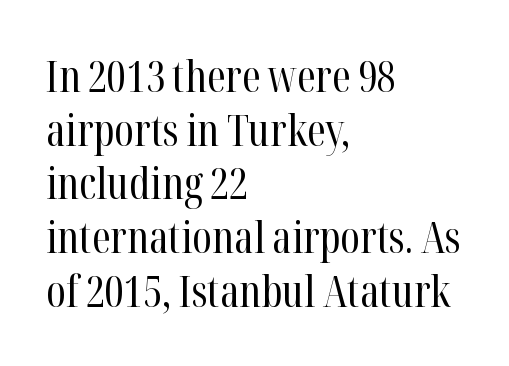
The image shows 43 px regular-weight, condensed serif type, upright; set left-aligned, normal line spacing (1.25x), normal letter spacing, not underlined; high stroke contrast and a medium x-height.
